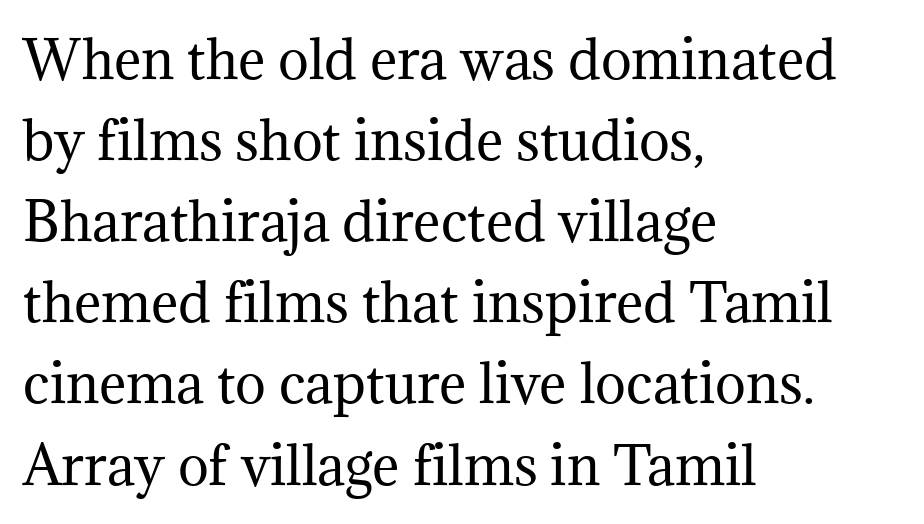
The rendering anchors every line to the left-hand side. Rows of type keep a routine distance in the vertical direction. Small tapered or slab feet sit at the stroke ends, so this counts as serif. A typesetter would call this zero additional tracking. The area under the type is left untouched. Style check: upright.
